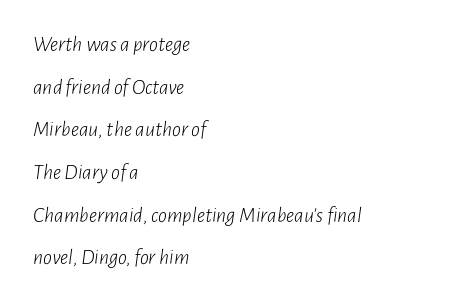
{"italic": "yes", "lean": "right", "slant_degrees": 7, "bold": "no", "underline": "no", "align": "left", "line_spacing": "loose", "line_spacing_ratio": 1.94, "letter_spacing": "normal", "letter_spacing_em": 0.0, "glyph_px": 22}
